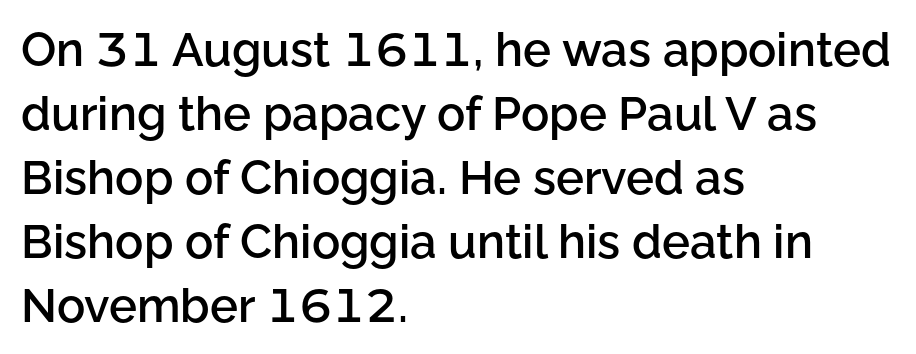
{"serif": "no", "italic": "no", "bold": "semi", "weight": "semibold", "width": "normal", "stroke_contrast": "low", "x_height": "medium", "monospaced": "no", "underline": "no", "align": "left", "line_spacing": "normal", "line_spacing_ratio": 1.36, "letter_spacing": "normal", "letter_spacing_em": 0.0, "glyph_px": 47}
